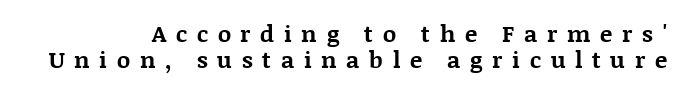
{"italic": "no", "bold": "yes", "underline": "no", "line_spacing": "tight", "line_spacing_ratio": 1.15, "letter_spacing": "wide", "letter_spacing_em": 0.42, "glyph_px": 23}
